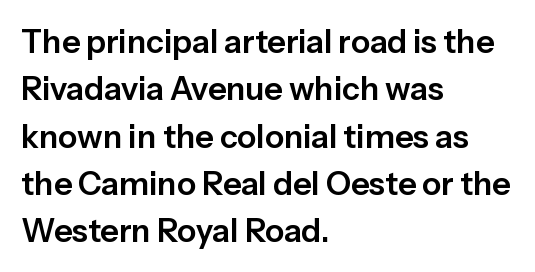
{"serif": "no", "italic": "no", "width": "normal", "stroke_contrast": "low", "x_height": "medium", "monospaced": "no", "underline": "no", "align": "left", "line_spacing": "normal", "line_spacing_ratio": 1.48, "letter_spacing": "normal", "letter_spacing_em": 0.0, "glyph_px": 32}
